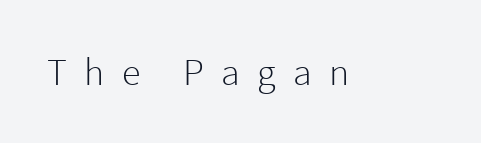
Q: Is the text bold? A: No.
Q: Is the text italic (slanted)? A: No, it is upright.
Q: Is the typeface a serif or a sans-serif typeface? A: Sans-serif.
Q: Is the text underlined? A: No.
Q: Is the spacing between letters normal or unusually wide? A: Unusually wide.
Q: Width (condensed, normal, or wide)? A: Normal.
Q: x-height? A: Medium.
Q: Monospaced? A: No.
